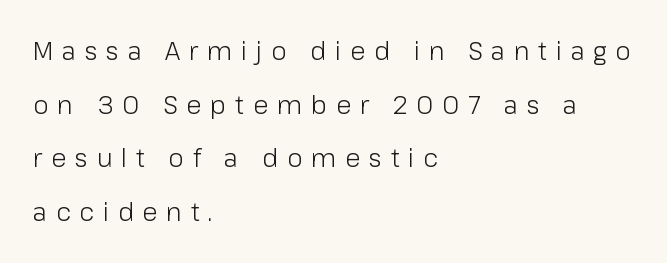
Q: Is the text bold? A: No.
Q: Is the text italic (slanted)? A: No, it is upright.
Q: Is the text underlined? A: No.
Q: How is the paragraph aligned? A: Left-aligned.
Q: Is the spacing between letters normal or unusually wide? A: Unusually wide.
Q: Is the spacing between lines tight, normal or loose? A: Loose.
